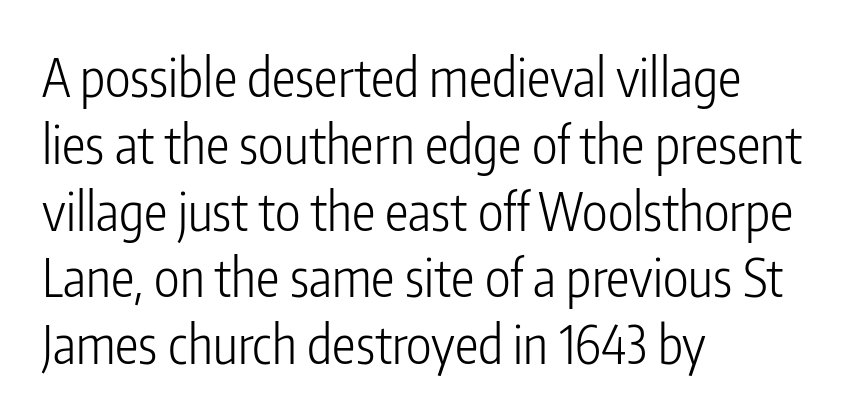
{"serif": "no", "italic": "no", "bold": "no", "weight": "light", "width": "condensed", "stroke_contrast": "low", "x_height": "medium", "monospaced": "no", "underline": "no", "align": "left", "line_spacing": "normal", "line_spacing_ratio": 1.26, "letter_spacing": "normal", "letter_spacing_em": 0.0, "glyph_px": 53}
